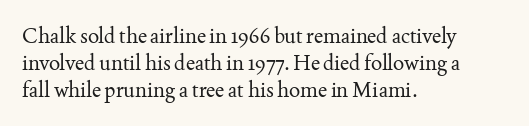
The image shows 21 px text type, upright; set left-aligned, normal line spacing (1.28x), normal letter spacing, not underlined.
